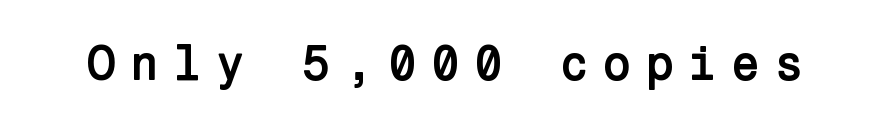
Notice how the stems are strictly vertical — no italics here. The font family rendered here belongs to the sans-serif group. Here the glyphs are tracked loosely, breaking word shapes into spaced letters. Rule under the text: the space is simply empty. Look at the stroke-to-counter ratio: heavy, a bold.
